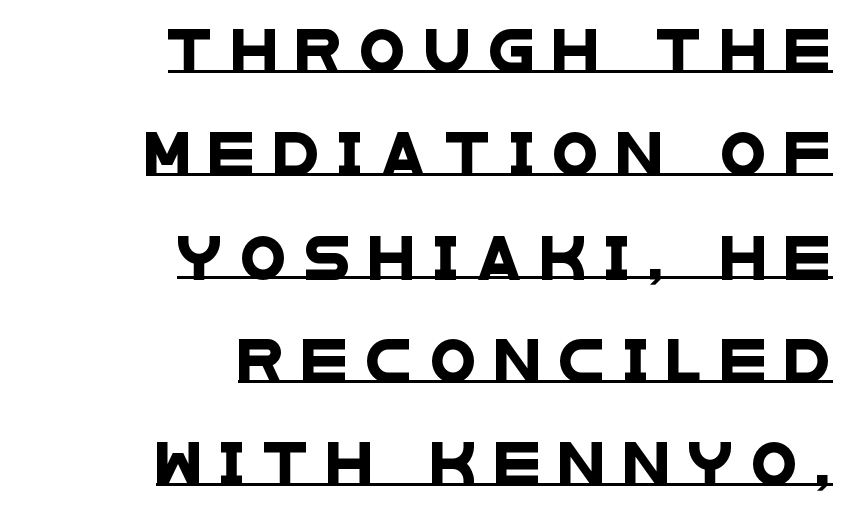
Q: Is the typeface a serif or a sans-serif typeface? A: Sans-serif.
Q: Is the text underlined? A: Yes.
Q: How is the paragraph aligned? A: Right-aligned.
Q: Is the spacing between letters normal or unusually wide? A: Unusually wide.
Q: Is the spacing between lines tight, normal or loose? A: Loose.
Q: Width (condensed, normal, or wide)? A: Wide.
Q: Stroke contrast? A: Low.
Q: x-height? A: Large.
Q: Monospaced? A: No.
